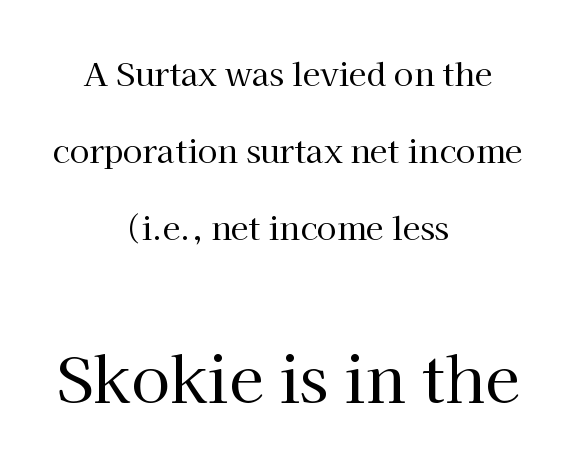
The image shows 63 px regular-weight serif type, upright; set centered, loose line spacing (2.4x), normal letter spacing, not underlined; the second (bottom) block is 1.97x larger; high stroke contrast and a medium x-height.
